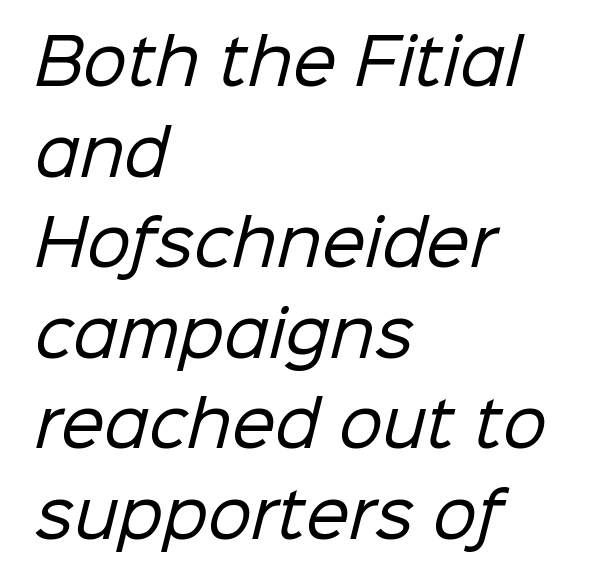
Q: Is the text bold? A: No.
Q: Is the typeface a serif or a sans-serif typeface? A: Sans-serif.
Q: Is the text underlined? A: No.
Q: How is the paragraph aligned? A: Left-aligned.
Q: Is the spacing between letters normal or unusually wide? A: Normal.
Q: Is the spacing between lines tight, normal or loose? A: Normal.
Q: Width (condensed, normal, or wide)? A: Normal.
Q: Stroke contrast? A: Low.
Q: x-height? A: Medium.
Q: Monospaced? A: No.
